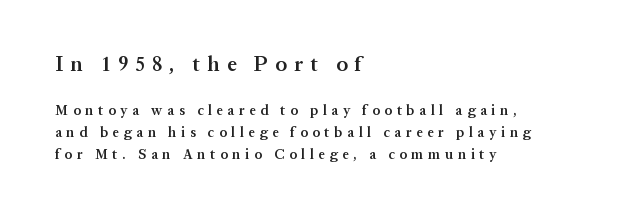
Q: Is the text bold? A: Semi-bold.
Q: Is the text italic (slanted)? A: No, it is upright.
Q: Is the text underlined? A: No.
Q: How is the paragraph aligned? A: Left-aligned.
Q: Is the spacing between letters normal or unusually wide? A: Unusually wide.
Q: Is the spacing between lines tight, normal or loose? A: Normal.
Q: Which block of text is set in a larger size, the first (top) or the second (bottom)? A: The first (top) one.
